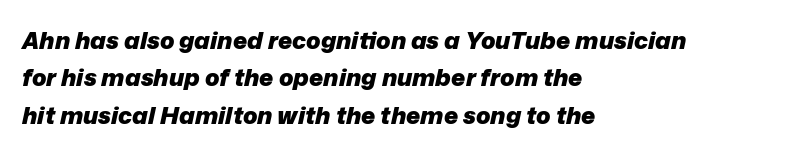
The image shows 24 px bold type, italic (leaning right); set left-aligned, normal line spacing (1.56x), normal letter spacing, not underlined.
